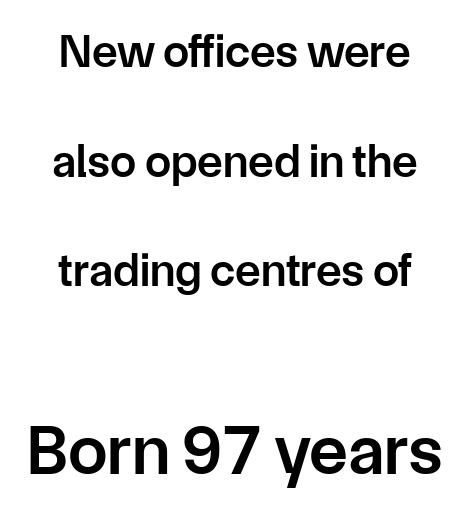
The image shows 71 px semibold sans-serif type, upright; set centered, loose line spacing (2.33x), normal letter spacing, not underlined; the second (bottom) block is 1.51x larger; low stroke contrast and a medium x-height.
